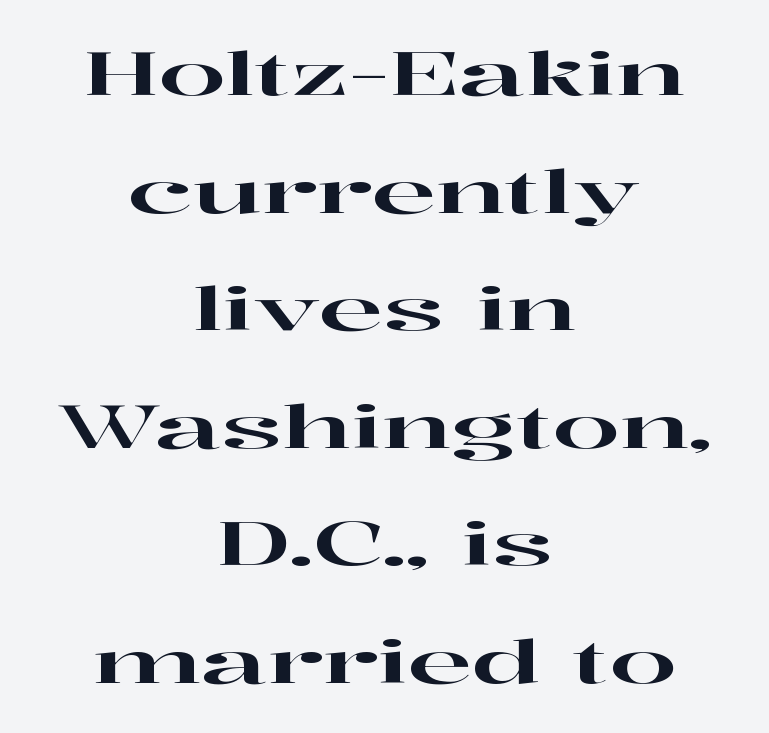
Q: Is the text italic (slanted)? A: No, it is upright.
Q: Is the typeface a serif or a sans-serif typeface? A: Serif.
Q: Is the text underlined? A: No.
Q: How is the paragraph aligned? A: Centered.
Q: Is the spacing between letters normal or unusually wide? A: Normal.
Q: Is the spacing between lines tight, normal or loose? A: Loose.
Q: Width (condensed, normal, or wide)? A: Wide.
Q: Stroke contrast? A: High.
Q: x-height? A: Medium.
Q: Monospaced? A: No.
